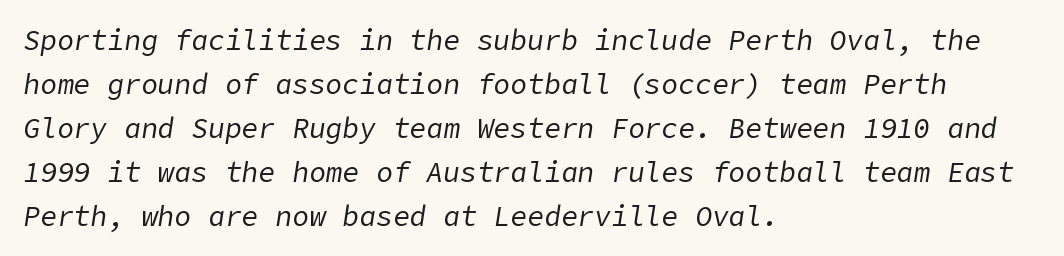
The image shows 28 px regular-weight type, italic (leaning right); set left-aligned, normal line spacing (1.57x), normal letter spacing, not underlined; low stroke contrast and a medium x-height.
